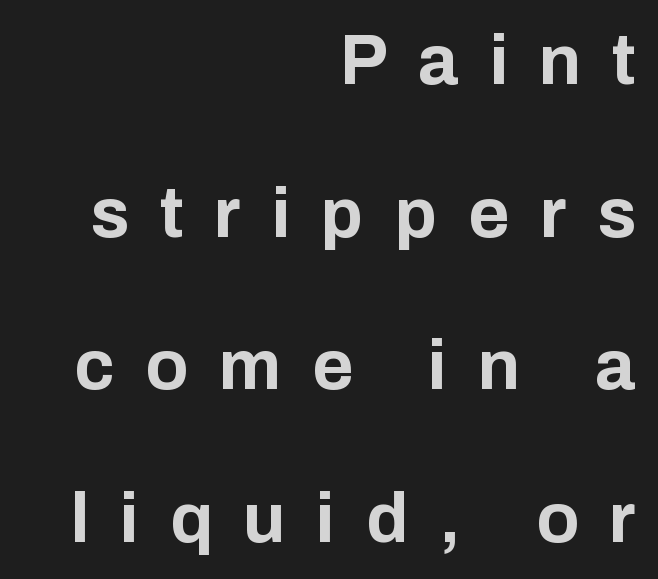
{"serif": "no", "italic": "no", "bold": "yes", "weight": "bold", "width": "normal", "stroke_contrast": "low", "x_height": "medium", "monospaced": "no", "underline": "no", "align": "right", "line_spacing": "loose", "line_spacing_ratio": 2.18, "letter_spacing": "wide", "letter_spacing_em": 0.44, "glyph_px": 70}
